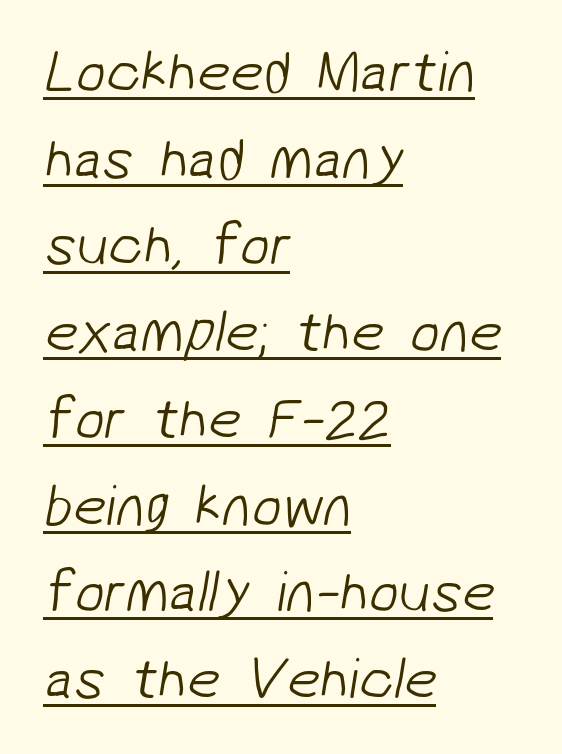
Q: Is the text bold? A: No.
Q: Is the typeface a serif or a sans-serif typeface? A: Sans-serif.
Q: Is the text underlined? A: Yes.
Q: How is the paragraph aligned? A: Left-aligned.
Q: Is the spacing between letters normal or unusually wide? A: Normal.
Q: Is the spacing between lines tight, normal or loose? A: Normal.
Q: Width (condensed, normal, or wide)? A: Normal.
Q: Stroke contrast? A: Low.
Q: x-height? A: Medium.
Q: Monospaced? A: No.
